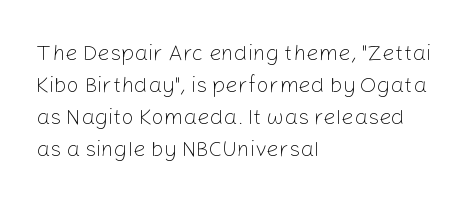
This sample uses an upright cut, with every glyph sitting square on the baseline. Check the space under the baseline: it is left empty. These lines are set flush left with a ragged right edge. Weight: not bold — regular or lighter.
